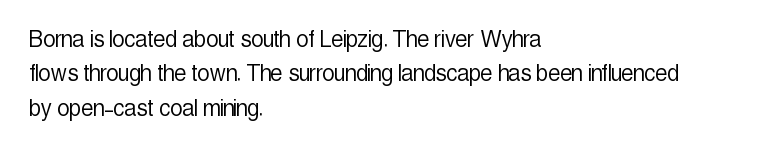
Q: Is the text bold? A: No.
Q: Is the text italic (slanted)? A: No, it is upright.
Q: Is the text underlined? A: No.
Q: How is the paragraph aligned? A: Left-aligned.
Q: Is the spacing between letters normal or unusually wide? A: Normal.
Q: Is the spacing between lines tight, normal or loose? A: Normal.
